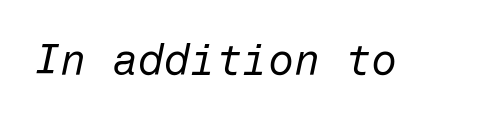
{"italic": "yes", "lean": "right", "slant_degrees": 12, "bold": "no", "weight": "regular", "width": "normal", "stroke_contrast": "low", "x_height": "medium", "underline": "no", "letter_spacing": "normal", "letter_spacing_em": 0.0, "glyph_px": 42}
